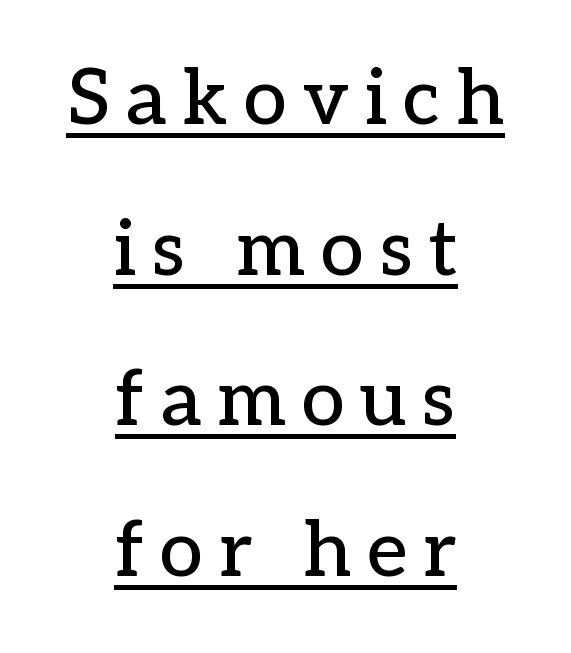
Q: Is the text italic (slanted)? A: No, it is upright.
Q: Is the typeface a serif or a sans-serif typeface? A: Serif.
Q: Is the text underlined? A: Yes.
Q: How is the paragraph aligned? A: Centered.
Q: Is the spacing between letters normal or unusually wide? A: Unusually wide.
Q: Is the spacing between lines tight, normal or loose? A: Loose.
Q: Width (condensed, normal, or wide)? A: Normal.
Q: Stroke contrast? A: Low.
Q: x-height? A: Medium.
Q: Monospaced? A: No.
